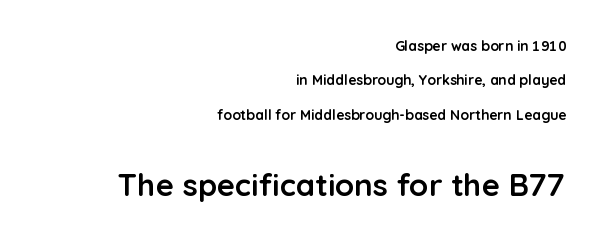
The image shows 31 px semibold sans-serif type, upright; set right-aligned, loose line spacing (2.45x), normal letter spacing, not underlined; the second (bottom) block is 2.21x larger; low stroke contrast and a medium x-height.
